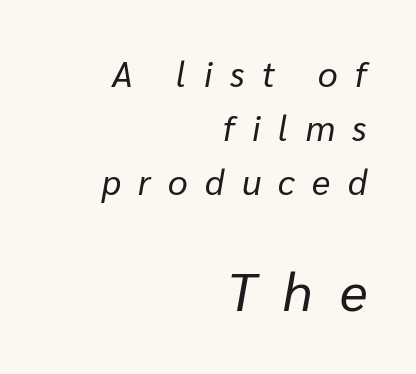
The letters in the lower block stand taller than those in the block above. You could not count columns in this text — the font is proportionally spaced. Any mark beneath the type? The region is blank. The specimen reads as italic at a glance.
